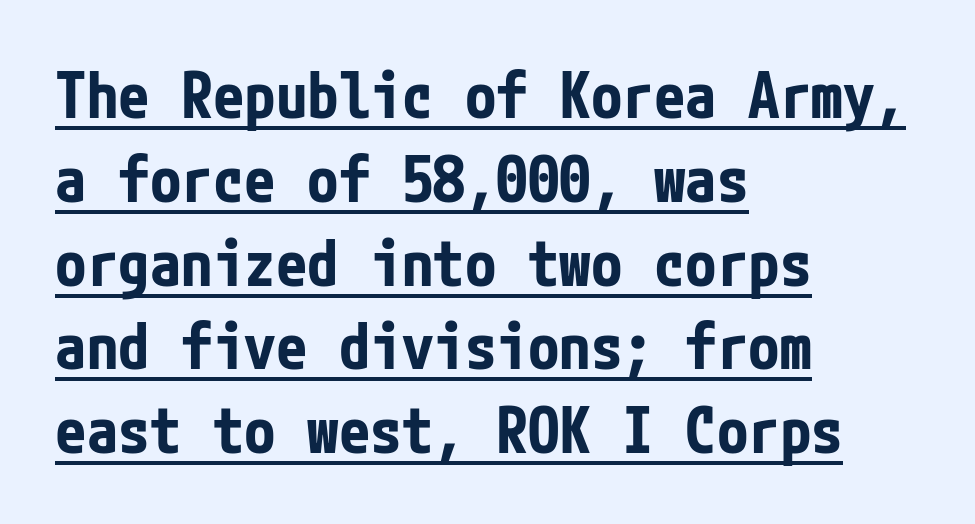
Q: Is the text bold? A: Yes.
Q: Is the text italic (slanted)? A: No, it is upright.
Q: Is the typeface a serif or a sans-serif typeface? A: Sans-serif.
Q: Is the text underlined? A: Yes.
Q: How is the paragraph aligned? A: Left-aligned.
Q: Is the spacing between letters normal or unusually wide? A: Normal.
Q: Is the spacing between lines tight, normal or loose? A: Normal.
Q: Width (condensed, normal, or wide)? A: Condensed.
Q: Stroke contrast? A: Low.
Q: x-height? A: Medium.
